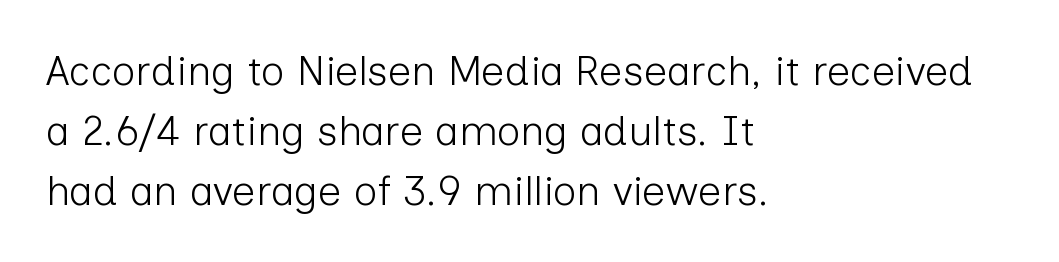
Q: Is the text bold? A: No.
Q: Is the text italic (slanted)? A: No, it is upright.
Q: Is the typeface a serif or a sans-serif typeface? A: Sans-serif.
Q: Is the text underlined? A: No.
Q: How is the paragraph aligned? A: Left-aligned.
Q: Is the spacing between letters normal or unusually wide? A: Normal.
Q: Is the spacing between lines tight, normal or loose? A: Normal.
Q: Width (condensed, normal, or wide)? A: Normal.
Q: Stroke contrast? A: Low.
Q: x-height? A: Medium.
Q: Monospaced? A: No.
